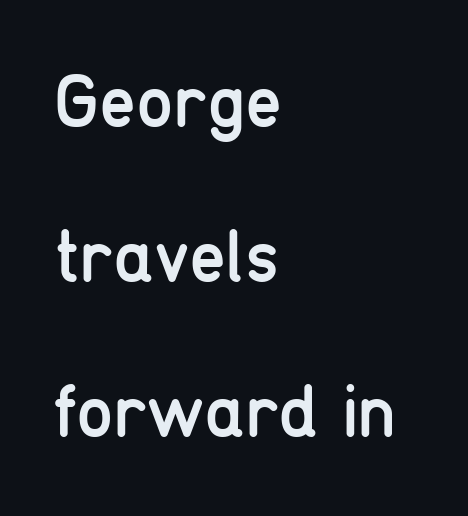
The image shows 75 px regular-weight, condensed sans-serif type, upright; set left-aligned, loose line spacing (2.07x), normal letter spacing, not underlined; low stroke contrast and a medium x-height.
